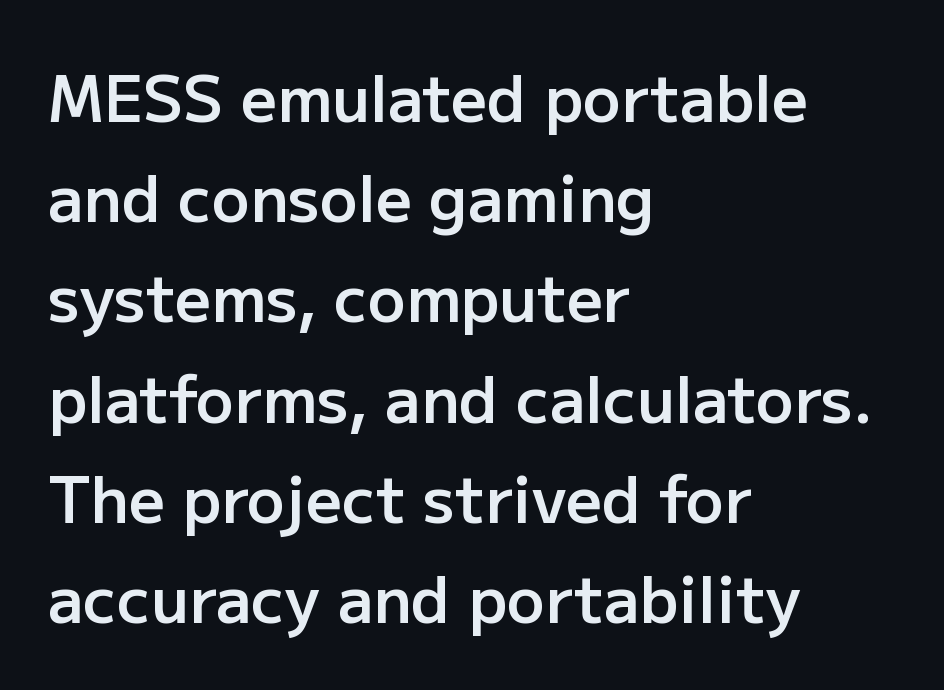
{"serif": "no", "italic": "no", "bold": "semi", "weight": "semibold", "width": "normal", "stroke_contrast": "low", "x_height": "medium", "monospaced": "no", "underline": "no", "align": "left", "line_spacing": "normal", "line_spacing_ratio": 1.59, "letter_spacing": "normal", "letter_spacing_em": 0.0, "glyph_px": 63}
